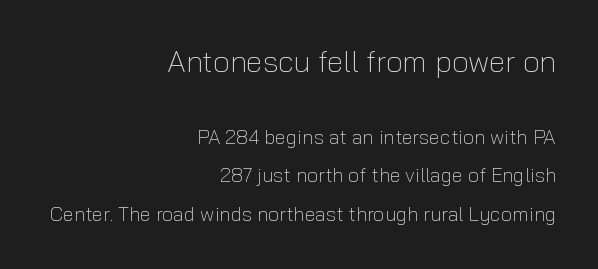
The image shows 30 px light sans-serif type, upright; set right-aligned, loose line spacing (1.93x), normal letter spacing, not underlined; the first (top) block is 1.5x larger; low stroke contrast and a medium x-height.
